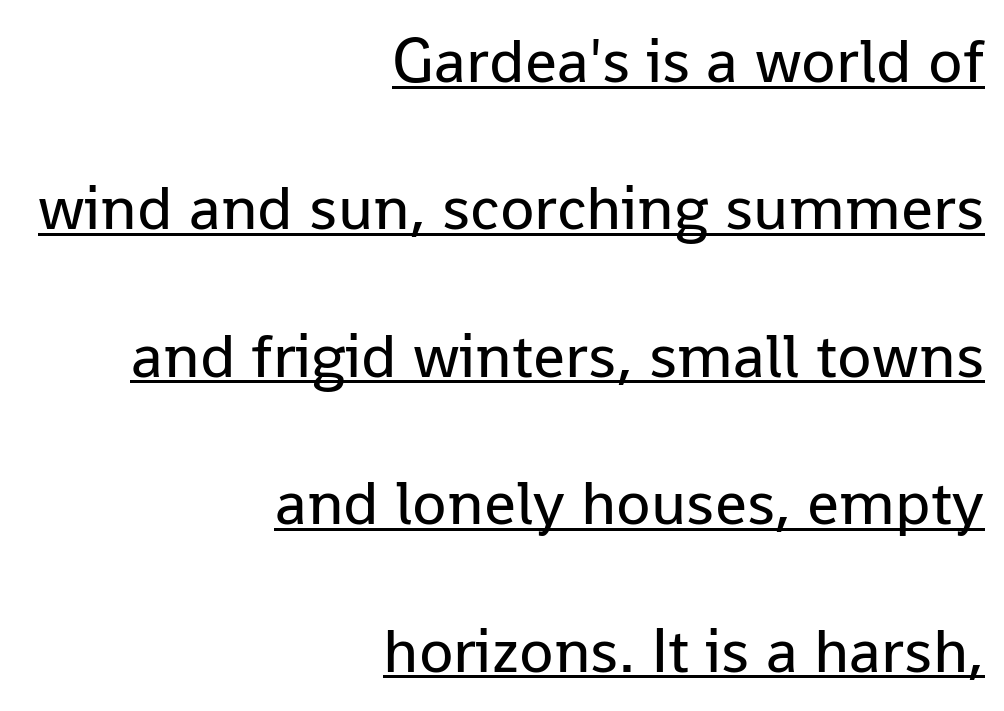
Q: Is the text bold? A: No.
Q: Is the text italic (slanted)? A: No, it is upright.
Q: Is the typeface a serif or a sans-serif typeface? A: Sans-serif.
Q: Is the text underlined? A: Yes.
Q: How is the paragraph aligned? A: Right-aligned.
Q: Is the spacing between letters normal or unusually wide? A: Normal.
Q: Is the spacing between lines tight, normal or loose? A: Loose.
Q: Width (condensed, normal, or wide)? A: Normal.
Q: Stroke contrast? A: Low.
Q: x-height? A: Medium.
Q: Monospaced? A: No.
